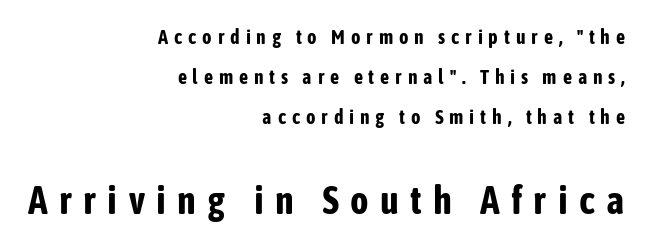
This is roman type, the default non-slanted kind. Strokes here are thick enough to call this a true bold. Font category for this specimen: sans-serif. Lines of text with bare space underneath.
